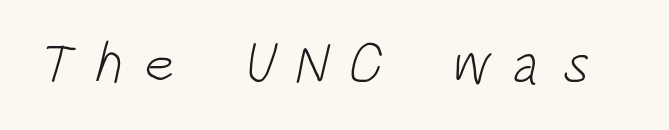
Q: Is the text bold? A: No.
Q: Is the typeface a serif or a sans-serif typeface? A: Sans-serif.
Q: Is the text underlined? A: No.
Q: Is the spacing between letters normal or unusually wide? A: Unusually wide.
Q: Width (condensed, normal, or wide)? A: Condensed.
Q: Stroke contrast? A: Low.
Q: x-height? A: Large.
Q: Monospaced? A: No.
